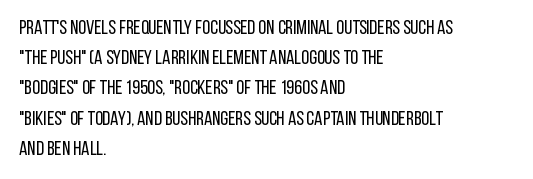
{"italic": "no", "bold": "no", "underline": "no", "align": "left", "line_spacing": "normal", "line_spacing_ratio": 1.51, "letter_spacing": "normal", "letter_spacing_em": 0.0, "glyph_px": 20}
